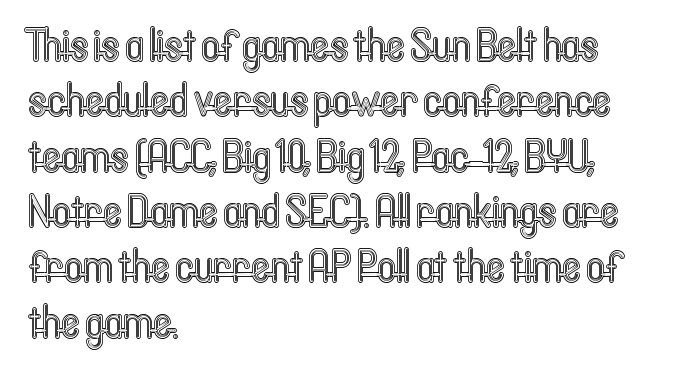
{"italic": "no", "width": "condensed", "x_height": "medium", "monospaced": "no", "underline": "no", "align": "left", "line_spacing_ratio": 1.23, "letter_spacing": "normal", "letter_spacing_em": 0.0, "glyph_px": 45}
